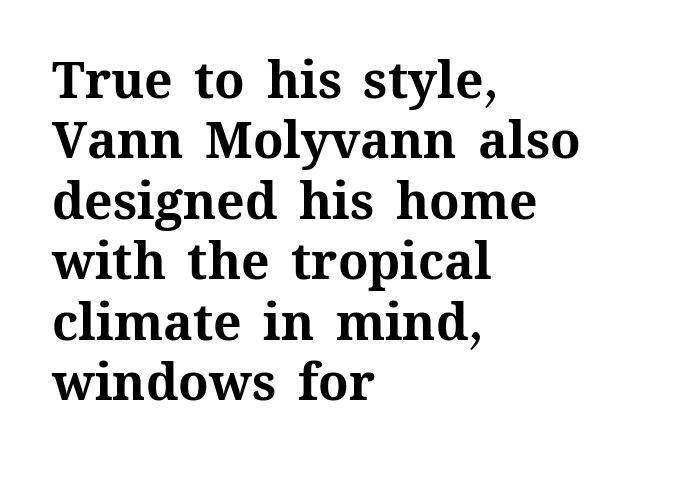
Q: Is the text bold? A: Yes.
Q: Is the text italic (slanted)? A: No, it is upright.
Q: Is the text underlined? A: No.
Q: How is the paragraph aligned? A: Left-aligned.
Q: Is the spacing between letters normal or unusually wide? A: Normal.
Q: Width (condensed, normal, or wide)? A: Normal.
Q: Stroke contrast? A: Medium.
Q: x-height? A: Medium.
Q: Monospaced? A: No.
